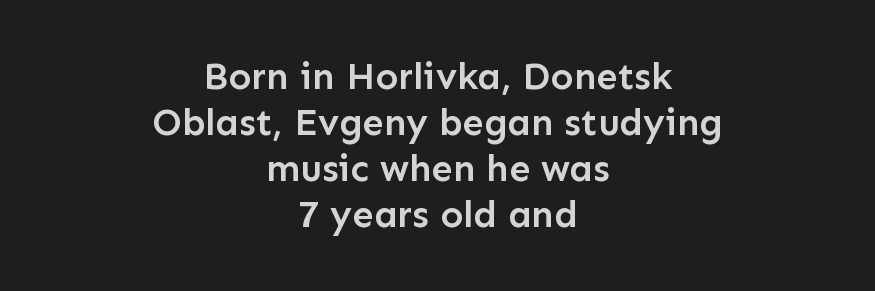
Q: Is the text bold? A: Semi-bold.
Q: Is the text italic (slanted)? A: No, it is upright.
Q: Is the typeface a serif or a sans-serif typeface? A: Sans-serif.
Q: Is the text underlined? A: No.
Q: How is the paragraph aligned? A: Centered.
Q: Is the spacing between letters normal or unusually wide? A: Normal.
Q: Width (condensed, normal, or wide)? A: Normal.
Q: Stroke contrast? A: Low.
Q: x-height? A: Medium.
Q: Monospaced? A: No.
